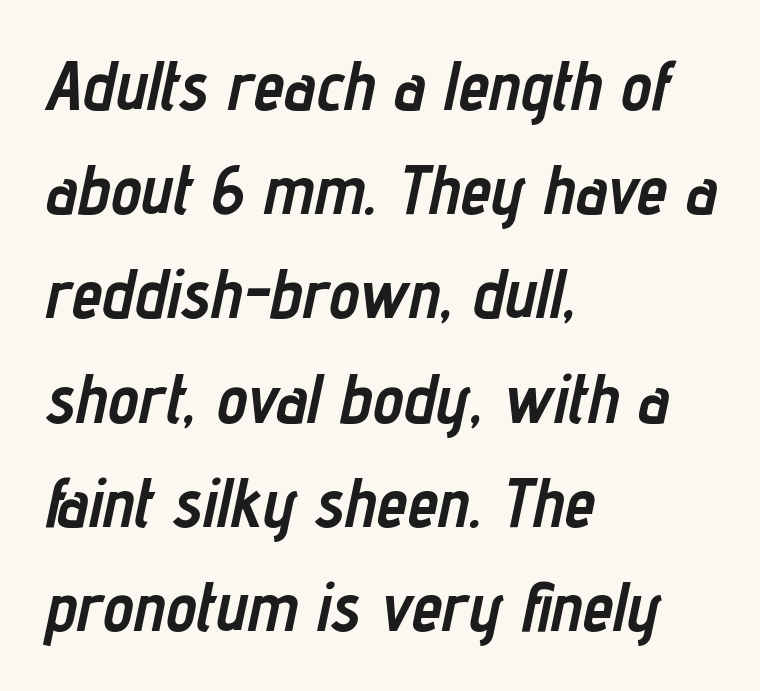
{"italic": "yes", "lean": "right", "slant_degrees": 12, "bold": "yes", "weight": "semibold", "width": "condensed", "stroke_contrast": "low", "x_height": "medium", "monospaced": "no", "underline": "no", "align": "left", "line_spacing": "normal", "line_spacing_ratio": 1.51, "letter_spacing": "normal", "letter_spacing_em": 0.0, "glyph_px": 69}
